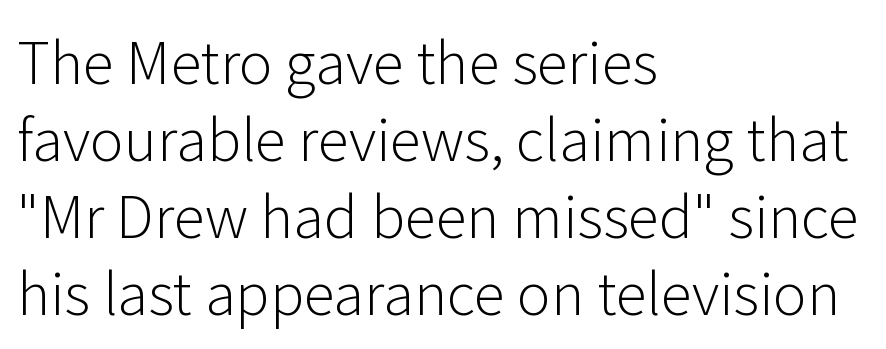
{"serif": "no", "italic": "no", "bold": "no", "weight": "light", "width": "normal", "stroke_contrast": "low", "x_height": "medium", "monospaced": "no", "underline": "no", "align": "left", "line_spacing": "normal", "line_spacing_ratio": 1.35, "letter_spacing": "normal", "letter_spacing_em": 0.0, "glyph_px": 57}
